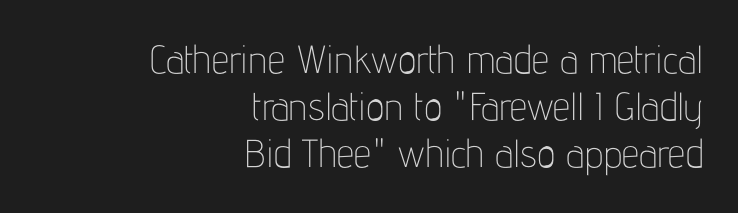
{"serif": "no", "italic": "no", "bold": "no", "weight": "thin", "width": "condensed", "stroke_contrast": "low", "x_height": "medium", "monospaced": "no", "underline": "no", "align": "right", "line_spacing_ratio": 1.21, "letter_spacing": "normal", "letter_spacing_em": 0.0, "glyph_px": 39}
